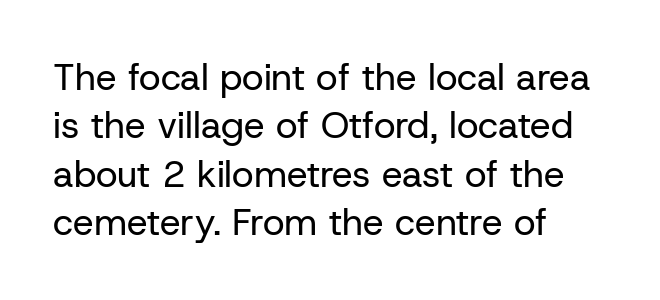
The image shows 37 px regular-weight sans-serif type, upright; set left-aligned, normal line spacing (1.31x), normal letter spacing, not underlined; low stroke contrast and a medium x-height.
